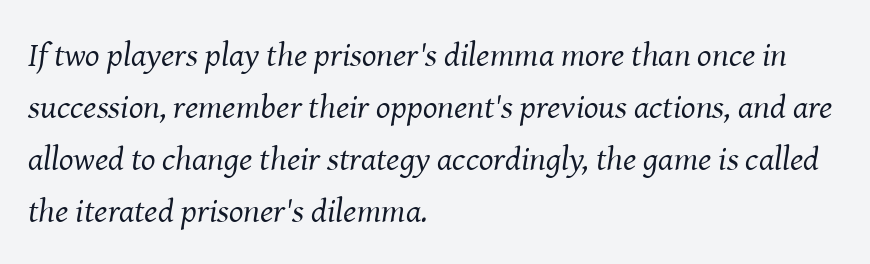
Q: Is the text bold? A: No.
Q: Is the text italic (slanted)? A: Yes, it leans right by about 8 degrees.
Q: Is the typeface a serif or a sans-serif typeface? A: Serif.
Q: Is the text underlined? A: No.
Q: How is the paragraph aligned? A: Left-aligned.
Q: Is the spacing between letters normal or unusually wide? A: Normal.
Q: Is the spacing between lines tight, normal or loose? A: Normal.
Q: Width (condensed, normal, or wide)? A: Normal.
Q: Stroke contrast? A: Medium.
Q: x-height? A: Medium.
Q: Monospaced? A: No.
